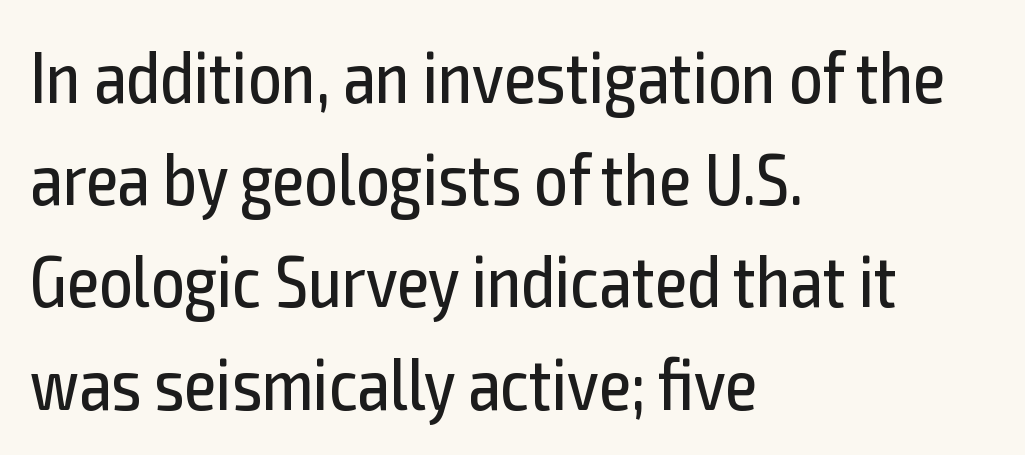
Q: Is the text bold? A: No.
Q: Is the text italic (slanted)? A: No, it is upright.
Q: Is the typeface a serif or a sans-serif typeface? A: Sans-serif.
Q: Is the text underlined? A: No.
Q: How is the paragraph aligned? A: Left-aligned.
Q: Is the spacing between letters normal or unusually wide? A: Normal.
Q: Is the spacing between lines tight, normal or loose? A: Normal.
Q: Width (condensed, normal, or wide)? A: Condensed.
Q: x-height? A: Medium.
Q: Monospaced? A: No.
